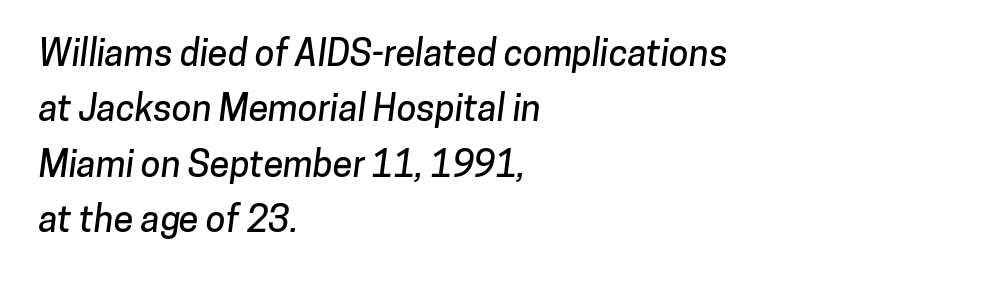
The letters sit at their default tracking, neither squeezed nor spread. Honestly, the row spacing looks completely unremarkable. Do the characters align in a grid? No, the font is proportional. Quick note: underline off. The typeface chosen for these lines omits serifs. Each line starts at the same left margin while the right side varies.
